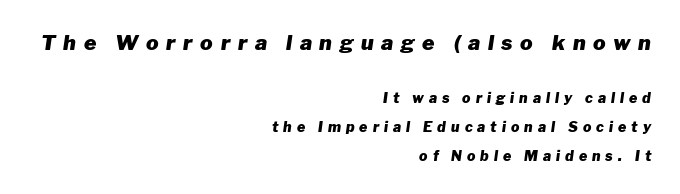
{"italic": "yes", "lean": "right", "slant_degrees": 8, "bold": "yes", "underline": "no", "align": "right", "line_spacing": "loose", "line_spacing_ratio": 2.06, "letter_spacing": "wide", "letter_spacing_em": 0.36, "larger_block": "first", "size_ratio": 1.5, "glyph_px": 21}
